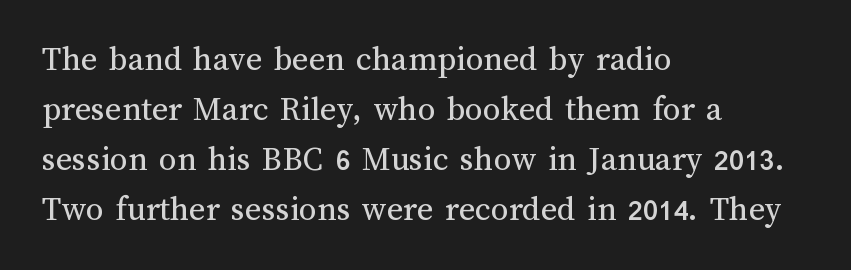
The rendering uses a moderate line-height, typical for paragraphs. Lines of text with bare space underneath. Style check: upright. Words appear dense and cohesive because spacing is normal.
